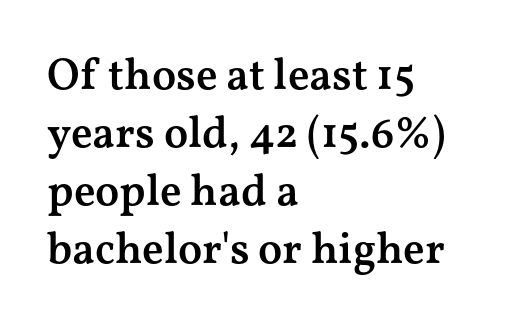
{"serif": "yes", "italic": "no", "bold": "semi", "weight": "semibold", "width": "wide", "stroke_contrast": "medium", "x_height": "medium", "monospaced": "no", "underline": "no", "align": "left", "line_spacing": "normal", "line_spacing_ratio": 1.32, "letter_spacing": "normal", "letter_spacing_em": 0.0, "glyph_px": 44}
